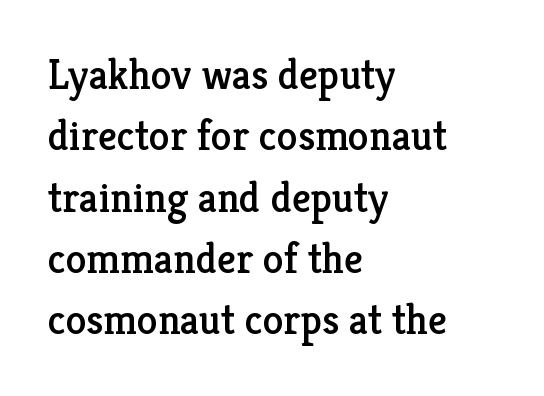
{"serif": "yes", "italic": "no", "width": "normal", "stroke_contrast": "low", "x_height": "medium", "monospaced": "no", "underline": "no", "align": "left", "line_spacing": "normal", "line_spacing_ratio": 1.46, "letter_spacing": "normal", "letter_spacing_em": 0.0, "glyph_px": 42}
